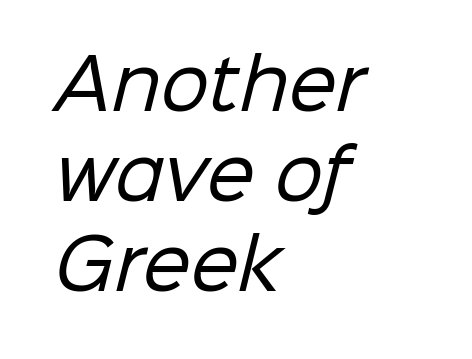
The face used here is rendered with its standard letterfit. Underline: absent. The designer went with a sans here, leaving each stem footless. Short and long lines alike share a common starting point at left. Stroke thickness stays within the range of a standard reading face or lighter.
